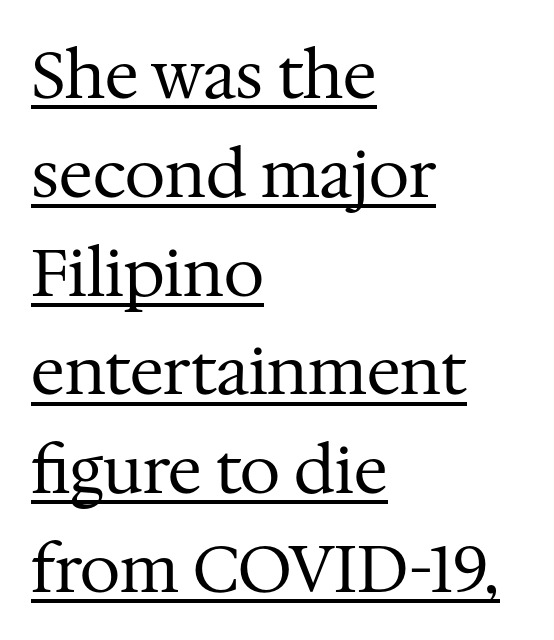
Q: Is the text bold? A: No.
Q: Is the text italic (slanted)? A: No, it is upright.
Q: Is the typeface a serif or a sans-serif typeface? A: Serif.
Q: Is the text underlined? A: Yes.
Q: How is the paragraph aligned? A: Left-aligned.
Q: Is the spacing between letters normal or unusually wide? A: Normal.
Q: Is the spacing between lines tight, normal or loose? A: Normal.
Q: Width (condensed, normal, or wide)? A: Normal.
Q: Stroke contrast? A: Medium.
Q: x-height? A: Medium.
Q: Monospaced? A: No.
